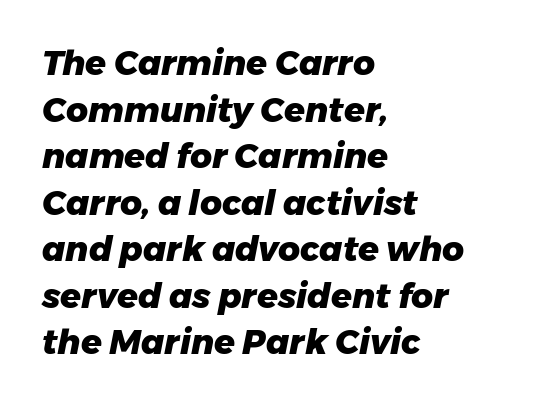
The image shows 34 px heavy type, italic (leaning right); set left-aligned, normal line spacing (1.37x), normal letter spacing, not underlined; low stroke contrast and a medium x-height.
